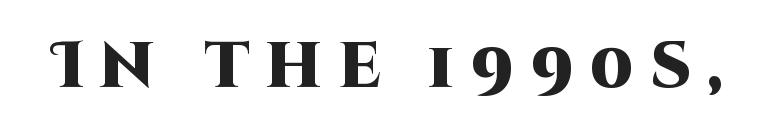
The image shows 64 px heavy sans-serif type, upright; set unusually wide letter spacing (+0.25 em), not underlined; high stroke contrast and a large x-height.
